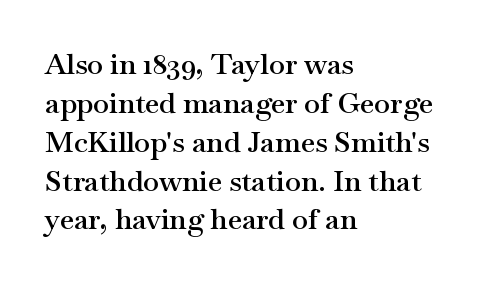
{"serif": "yes", "italic": "no", "bold": "semi", "weight": "semibold", "width": "wide", "stroke_contrast": "medium", "x_height": "small", "monospaced": "no", "underline": "no", "align": "left", "line_spacing": "normal", "line_spacing_ratio": 1.34, "letter_spacing": "normal", "letter_spacing_em": 0.0, "glyph_px": 29}
